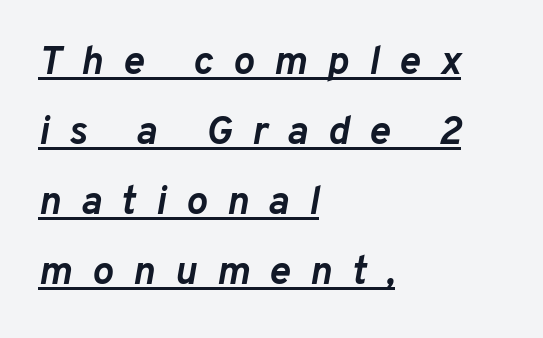
Designer's note — italics engaged. Which margin do the lines hug? The left one — the right edge is uneven. Is this a fixed-width face? No — the glyphs have proportional, varying widths. Between one letter and the next there's a generous, obvious gap. Notice how thick the strokes are: this is what a full bold looks like. Check the space under the baseline: a stroke is drawn there.
